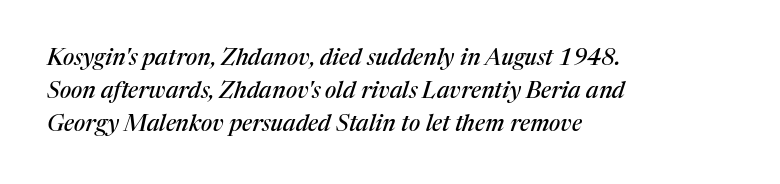
Q: Is the text italic (slanted)? A: Yes, it leans right by about 17 degrees.
Q: Is the text underlined? A: No.
Q: How is the paragraph aligned? A: Left-aligned.
Q: Is the spacing between letters normal or unusually wide? A: Normal.
Q: Is the spacing between lines tight, normal or loose? A: Normal.
